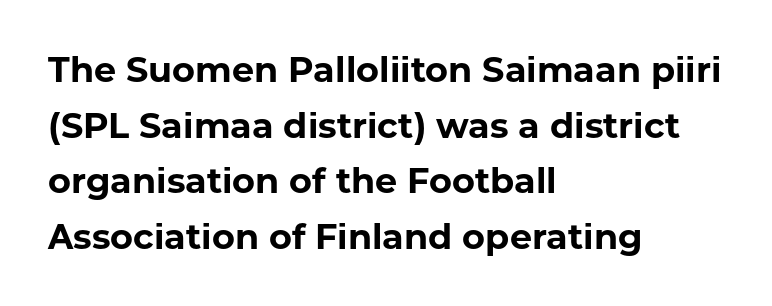
The image shows 35 px bold sans-serif type, upright; set left-aligned, normal line spacing (1.59x), normal letter spacing, not underlined; low stroke contrast and a medium x-height.
